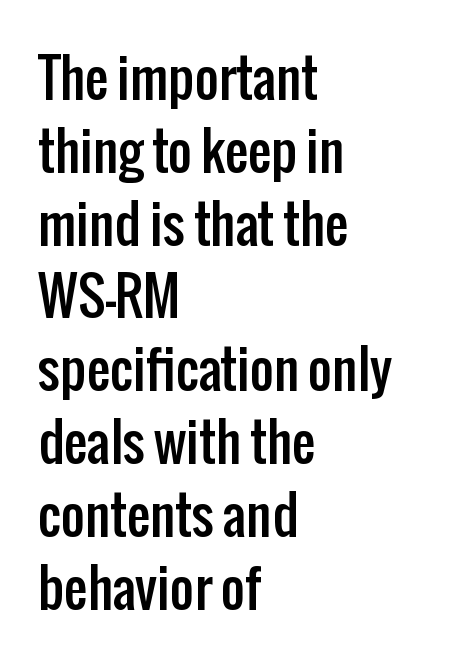
{"serif": "no", "italic": "no", "width": "condensed", "stroke_contrast": "low", "x_height": "medium", "monospaced": "no", "underline": "no", "align": "left", "line_spacing": "normal", "line_spacing_ratio": 1.4, "letter_spacing": "normal", "letter_spacing_em": 0.0, "glyph_px": 52}
